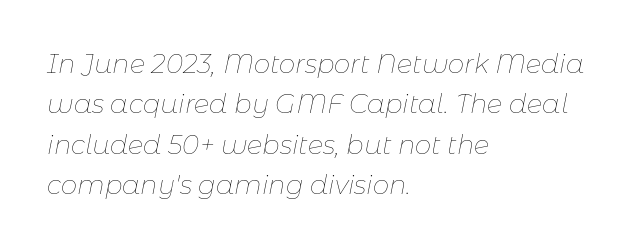
{"italic": "yes", "lean": "right", "slant_degrees": 11, "bold": "no", "underline": "no", "align": "left", "line_spacing": "normal", "line_spacing_ratio": 1.55, "letter_spacing": "normal", "letter_spacing_em": 0.0, "glyph_px": 26}
